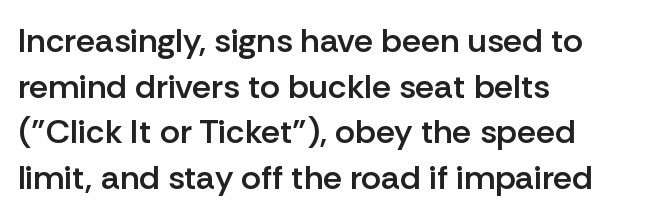
{"serif": "no", "italic": "no", "bold": "semi", "weight": "semibold", "width": "normal", "stroke_contrast": "low", "x_height": "medium", "monospaced": "no", "underline": "no", "align": "left", "line_spacing": "normal", "line_spacing_ratio": 1.34, "letter_spacing": "normal", "letter_spacing_em": 0.0, "glyph_px": 34}
